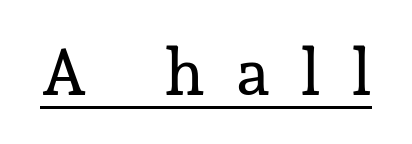
The image shows 65 px serif type, upright; set unusually wide letter spacing (+0.48 em), underlined; low stroke contrast and a medium x-height.
